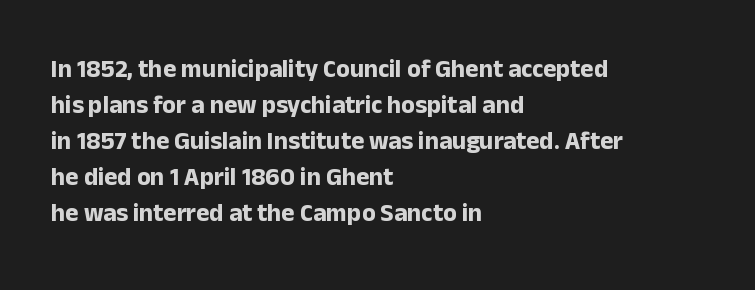
The image shows 25 px bold type, upright; set left-aligned, normal line spacing (1.44x), normal letter spacing, not underlined.
